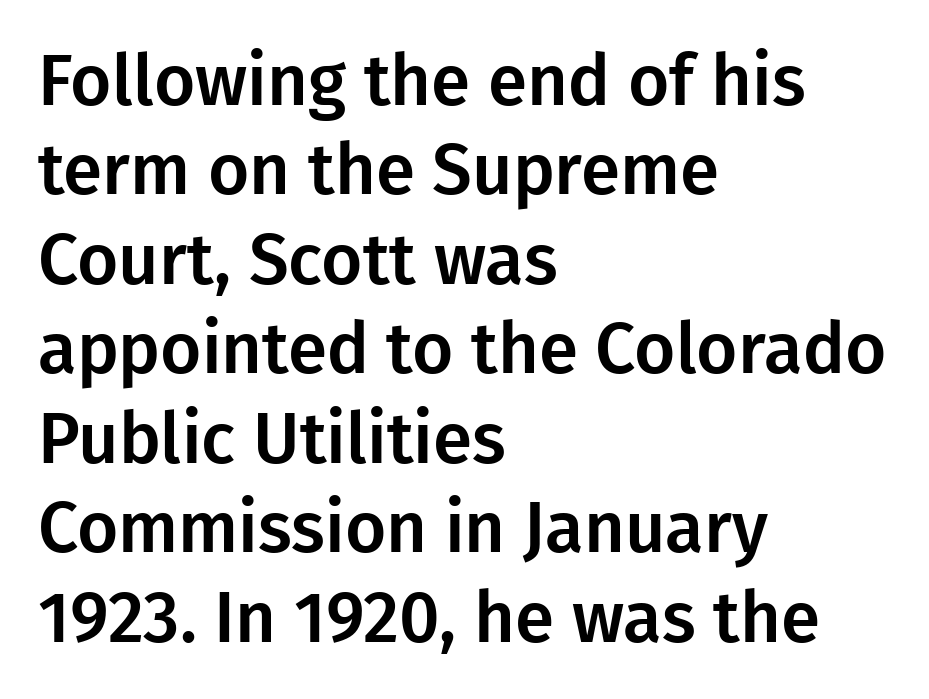
The image shows 71 px sans-serif type, upright; set left-aligned, normal line spacing (1.26x), normal letter spacing, not underlined; low stroke contrast and a medium x-height.
